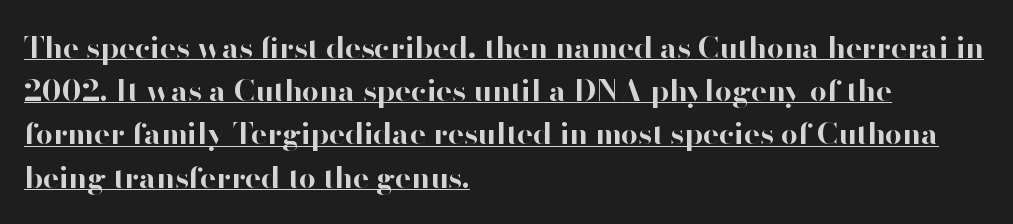
The image shows 30 px bold sans-serif type, upright; set left-aligned, normal line spacing (1.44x), normal letter spacing, underlined; high stroke contrast and a small x-height.
